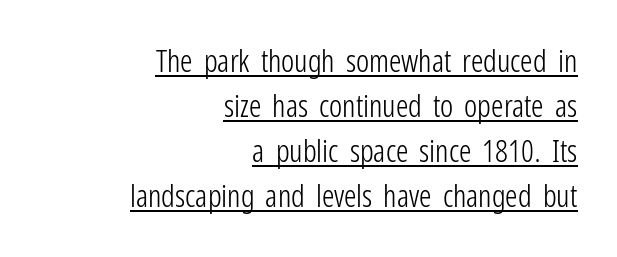
The image shows 31 px light, condensed sans-serif type, upright; set right-aligned, normal line spacing (1.45x), normal letter spacing, underlined; low stroke contrast and a medium x-height.
